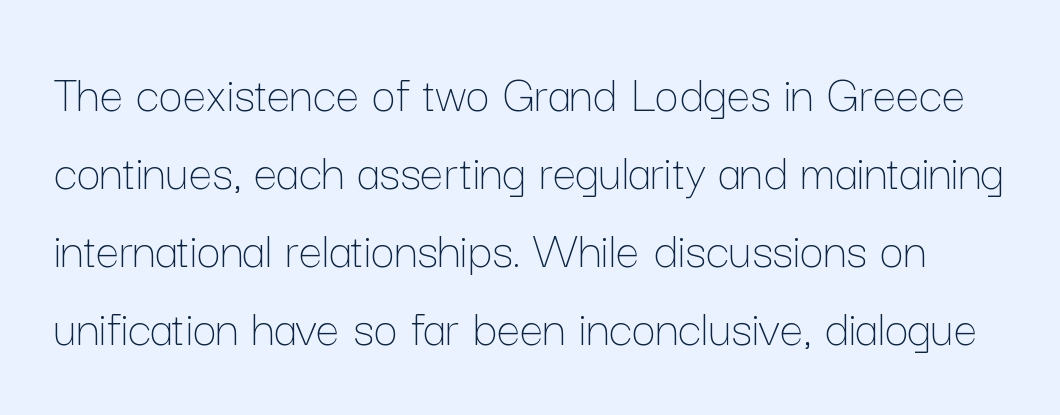
The face used here is proportionally spaced, like ordinary book or web type. Summary of vertical rhythm: regular, with standard interline spacing. The type sits square on the baseline with zero lean. Lines of text with bare space underneath.
